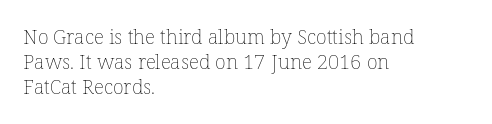
{"italic": "no", "bold": "no", "underline": "no", "align": "left", "line_spacing": "normal", "line_spacing_ratio": 1.26, "letter_spacing": "normal", "letter_spacing_em": 0.0, "glyph_px": 20}
